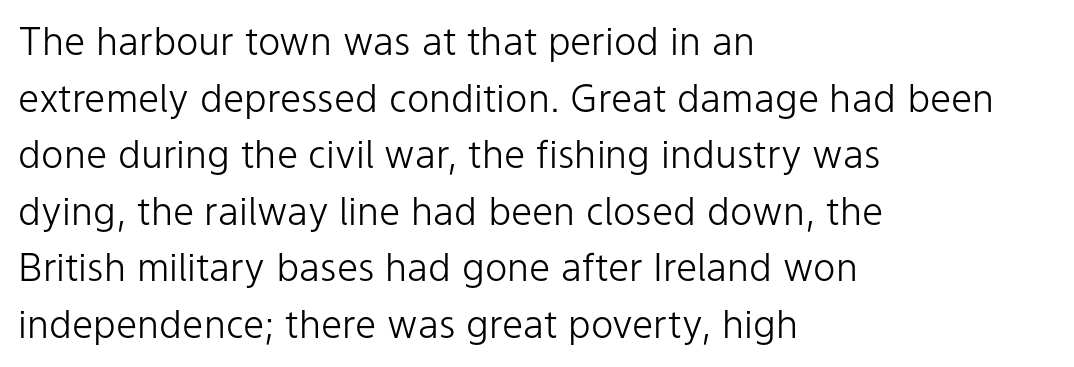
Q: Is the text bold? A: No.
Q: Is the text italic (slanted)? A: No, it is upright.
Q: Is the typeface a serif or a sans-serif typeface? A: Sans-serif.
Q: Is the text underlined? A: No.
Q: How is the paragraph aligned? A: Left-aligned.
Q: Is the spacing between letters normal or unusually wide? A: Normal.
Q: Is the spacing between lines tight, normal or loose? A: Normal.
Q: Width (condensed, normal, or wide)? A: Normal.
Q: Stroke contrast? A: Low.
Q: x-height? A: Medium.
Q: Monospaced? A: No.
